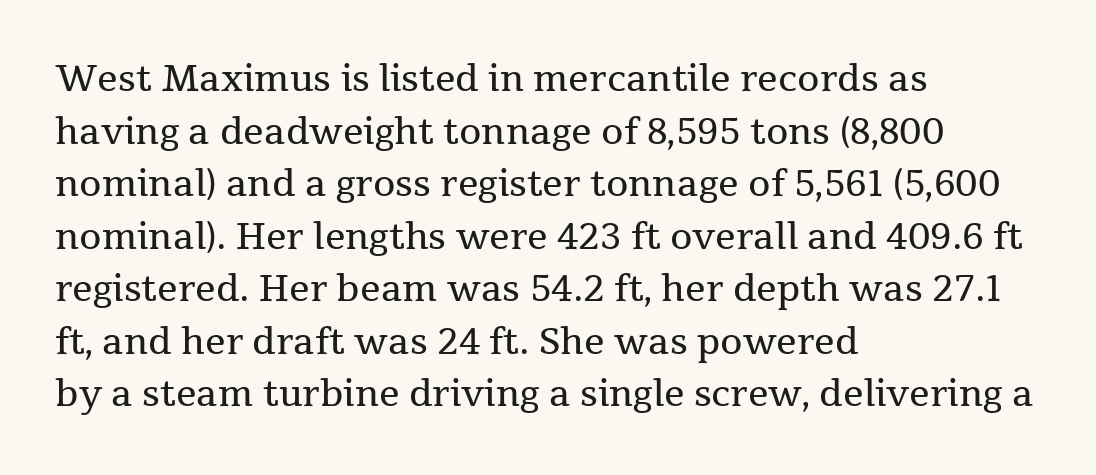
Q: Is the text bold? A: No.
Q: Is the text italic (slanted)? A: No, it is upright.
Q: Is the typeface a serif or a sans-serif typeface? A: Serif.
Q: Is the text underlined? A: No.
Q: How is the paragraph aligned? A: Left-aligned.
Q: Is the spacing between letters normal or unusually wide? A: Normal.
Q: Is the spacing between lines tight, normal or loose? A: Normal.
Q: Width (condensed, normal, or wide)? A: Normal.
Q: Stroke contrast? A: Medium.
Q: x-height? A: Medium.
Q: Monospaced? A: No.
